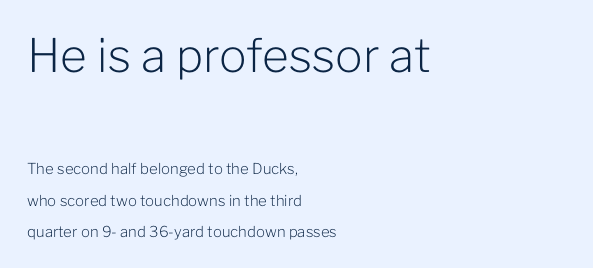
The image shows 46 px light sans-serif type, upright; set left-aligned, loose line spacing (2.08x), normal letter spacing, not underlined; the first (top) block is 3.07x larger; low stroke contrast and a medium x-height.
